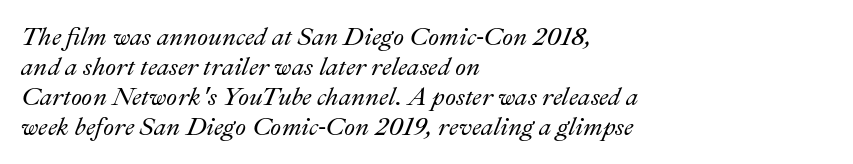
{"italic": "yes", "lean": "right", "slant_degrees": 22, "underline": "no", "align": "left", "line_spacing_ratio": 1.2, "letter_spacing": "normal", "letter_spacing_em": 0.0, "glyph_px": 25}
